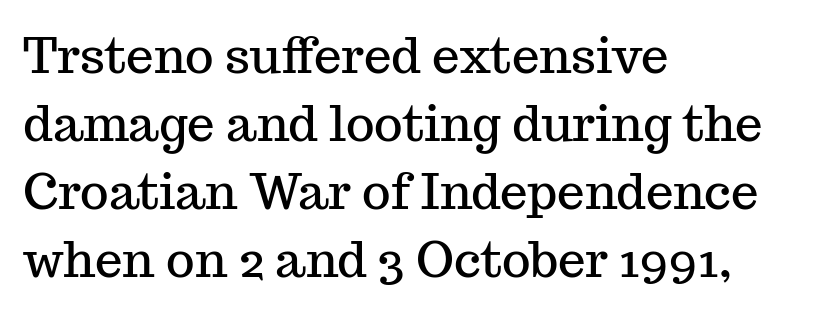
Q: Is the text italic (slanted)? A: No, it is upright.
Q: Is the typeface a serif or a sans-serif typeface? A: Serif.
Q: Is the text underlined? A: No.
Q: How is the paragraph aligned? A: Left-aligned.
Q: Is the spacing between letters normal or unusually wide? A: Normal.
Q: Is the spacing between lines tight, normal or loose? A: Normal.
Q: Width (condensed, normal, or wide)? A: Normal.
Q: Stroke contrast? A: Medium.
Q: x-height? A: Medium.
Q: Monospaced? A: No.
